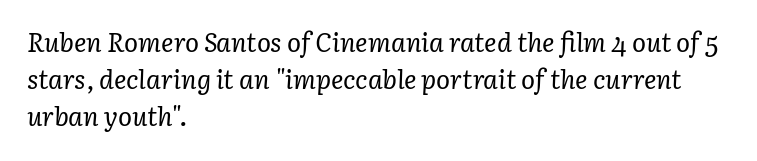
One-word summary of the alignment: left. Unmarked baselines from the first word to the last. The space between consecutive lines is moderate. Weight: regular or lighter. In terms of letterspacing, this is plain default setting.
